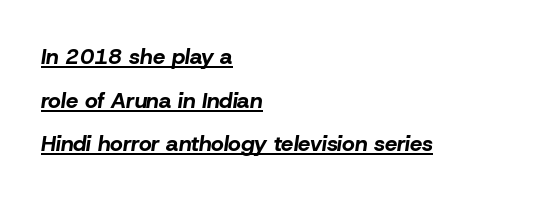
These characters rest on top of a visible drawn line. Weight check: bold — yes, fully. Default kerning and tracking; the words read as compact shapes. Yep, that's italic — everything's leaning. Caption: multi-line text, flush left, ragged right.
